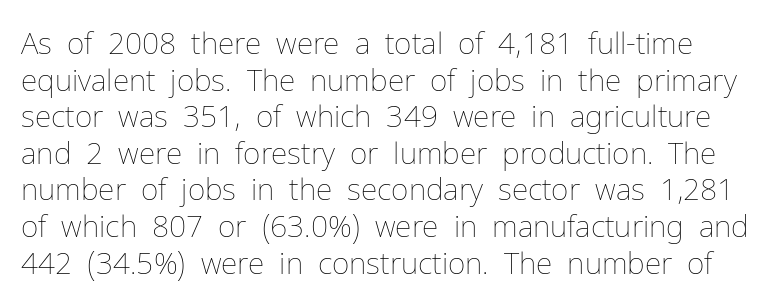
The image shows 30 px thin type, upright; set line spacing 1.22x, normal letter spacing, not underlined; low stroke contrast and a medium x-height.
